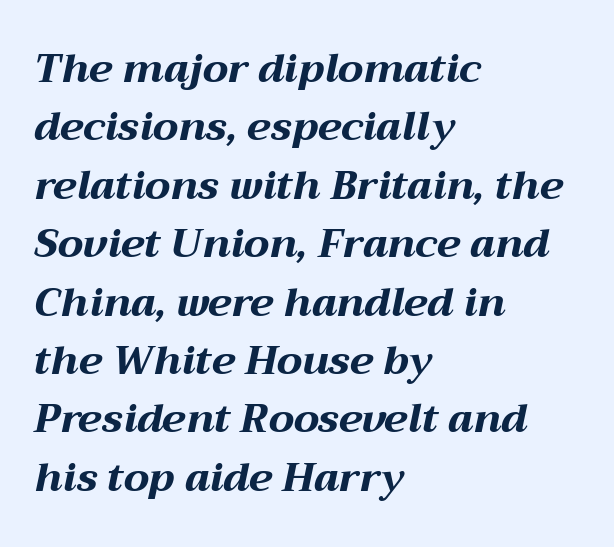
{"italic": "yes", "lean": "right", "slant_degrees": 12, "bold": "yes", "weight": "bold", "width": "wide", "stroke_contrast": "medium", "x_height": "medium", "monospaced": "no", "underline": "no", "align": "left", "line_spacing": "normal", "line_spacing_ratio": 1.46, "letter_spacing": "normal", "letter_spacing_em": 0.0, "glyph_px": 40}
